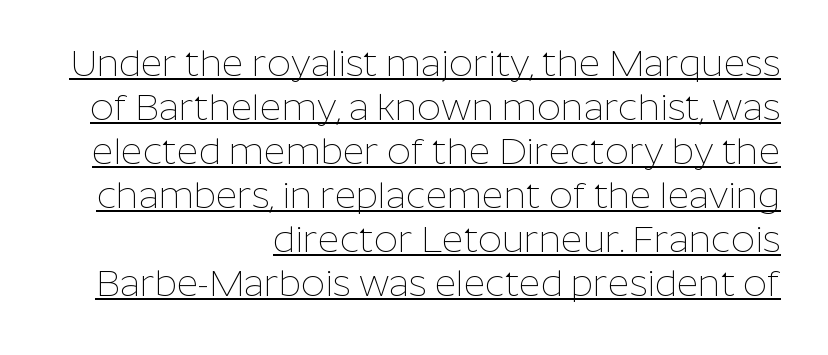
The image shows 37 px thin sans-serif type, upright; set right-aligned, line spacing 1.19x, normal letter spacing, underlined; low stroke contrast and a medium x-height.
